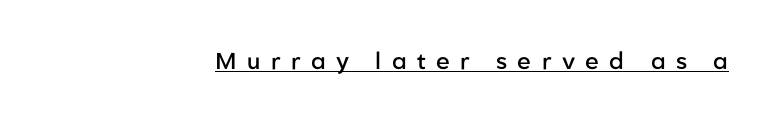
Q: Is the text bold? A: Semi-bold.
Q: Is the text italic (slanted)? A: No, it is upright.
Q: Is the text underlined? A: Yes.
Q: Is the spacing between letters normal or unusually wide? A: Unusually wide.
